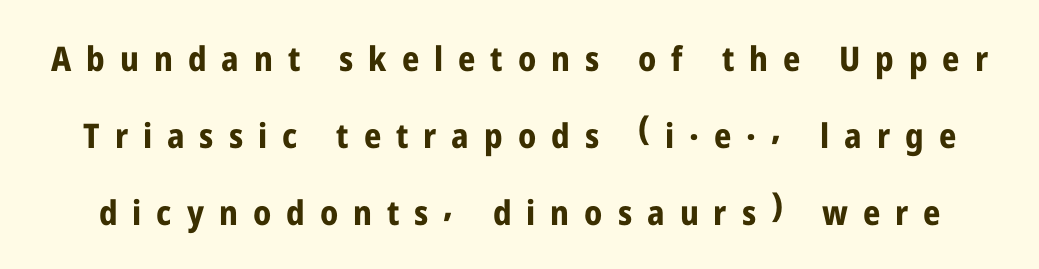
Q: Is the text bold? A: Yes.
Q: Is the text italic (slanted)? A: No, it is upright.
Q: Is the typeface a serif or a sans-serif typeface? A: Sans-serif.
Q: Is the text underlined? A: No.
Q: Is the spacing between letters normal or unusually wide? A: Unusually wide.
Q: Is the spacing between lines tight, normal or loose? A: Loose.
Q: Width (condensed, normal, or wide)? A: Condensed.
Q: Stroke contrast? A: Low.
Q: x-height? A: Medium.
Q: Monospaced? A: No.
